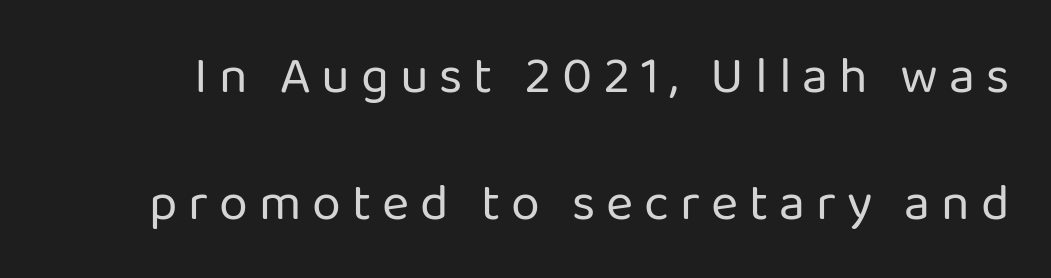
If you drew a line through each stem, it would be perfectly vertical. In terms of letterspacing, this is a distinctly airy, spread setting. The string is rendered with underlining switched off. Observe the absence of serifs on each vertical stroke in this sample. A typesetter would call this proportional, since set widths differ per character.
